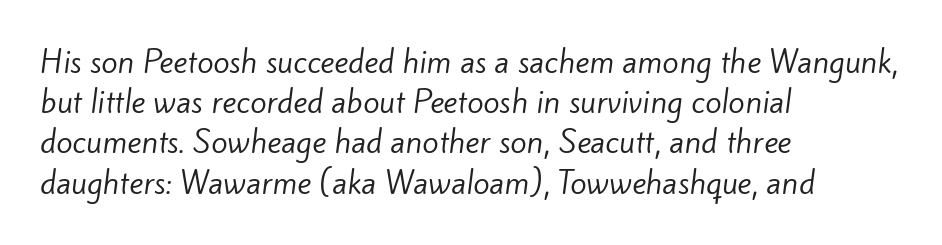
Q: Is the text bold? A: No.
Q: Is the typeface a serif or a sans-serif typeface? A: Sans-serif.
Q: Is the text underlined? A: No.
Q: How is the paragraph aligned? A: Left-aligned.
Q: Is the spacing between letters normal or unusually wide? A: Normal.
Q: Is the spacing between lines tight, normal or loose? A: Normal.
Q: Width (condensed, normal, or wide)? A: Normal.
Q: Stroke contrast? A: Low.
Q: x-height? A: Small.
Q: Monospaced? A: No.
